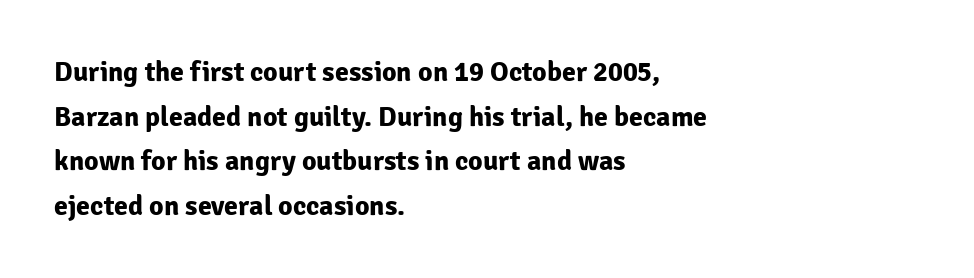
Here the glyphs are tracked normally, forming tight word shapes. On the weight axis this lands at bold, roughly 700. The type sits square on the baseline with zero lean. This rendering employs a face without finishing strokes, i.e., a sans-serif. Note the varied advance widths — an 'i' is clearly narrower than an 'm'. Baseline-to-baseline distance is the conventional proportion of letter height.
